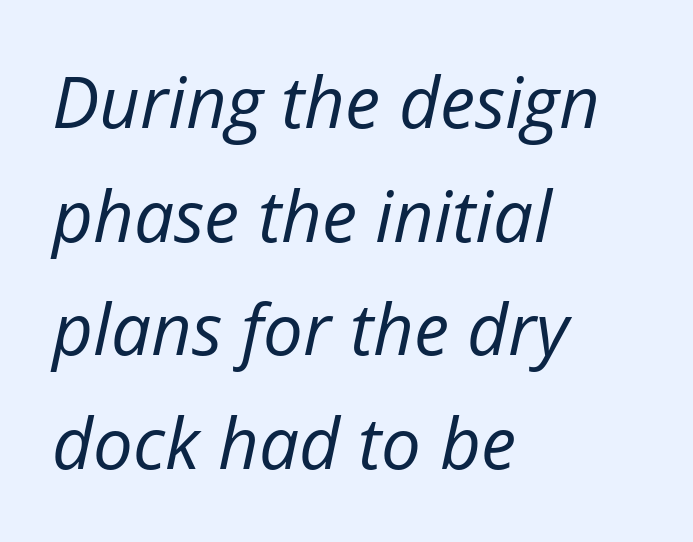
Descenders hang freely into open space. Tracking here is standard; glyphs follow each other at the usual distance. Notice how the stems are inclined rather than vertical — that's the hallmark of italics. Horizontal bands of white between lines are of average thickness.
